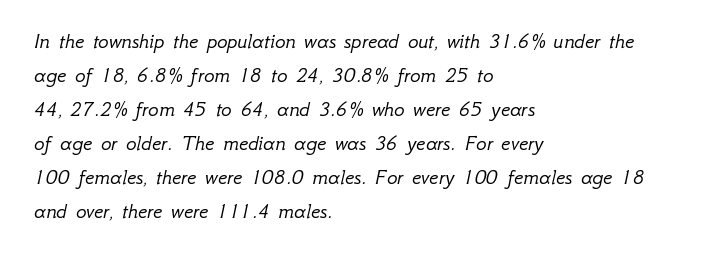
The image shows 22 px text type, italic (leaning right); set left-aligned, normal line spacing (1.55x), normal letter spacing, not underlined.
